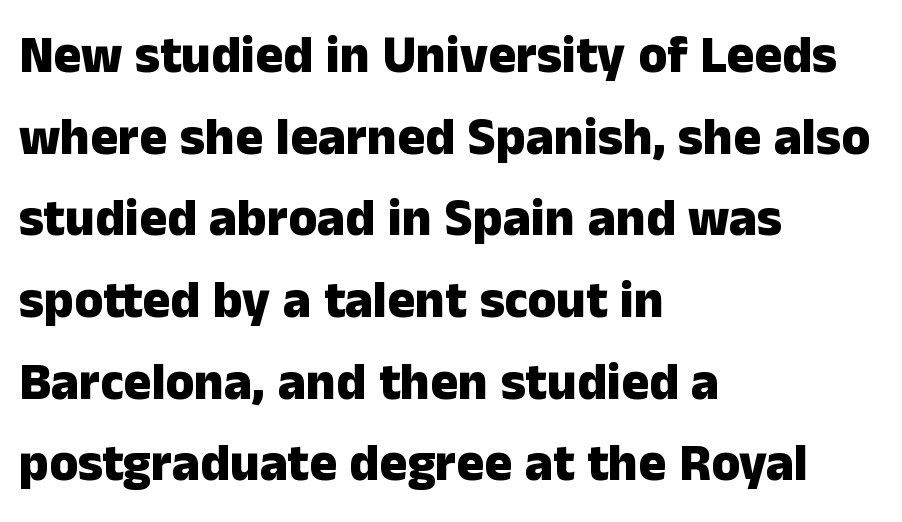
Font category for this specimen: sans-serif. This sample has the flowing, uneven cadence of proportional lettering. The rows are spaced the way most documents space them. Tracking value appears to be zero — textbook default spacing. Type without underlining. The axis of the letterforms is exactly vertical.
